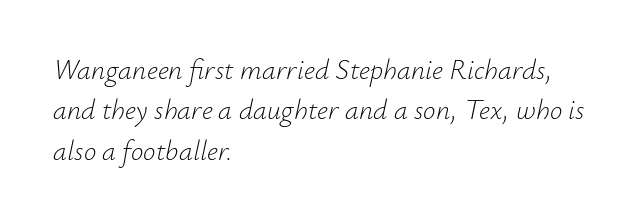
The image shows 28 px light type, italic (leaning right); set left-aligned, normal line spacing (1.44x), normal letter spacing, not underlined; low stroke contrast and a small x-height.
